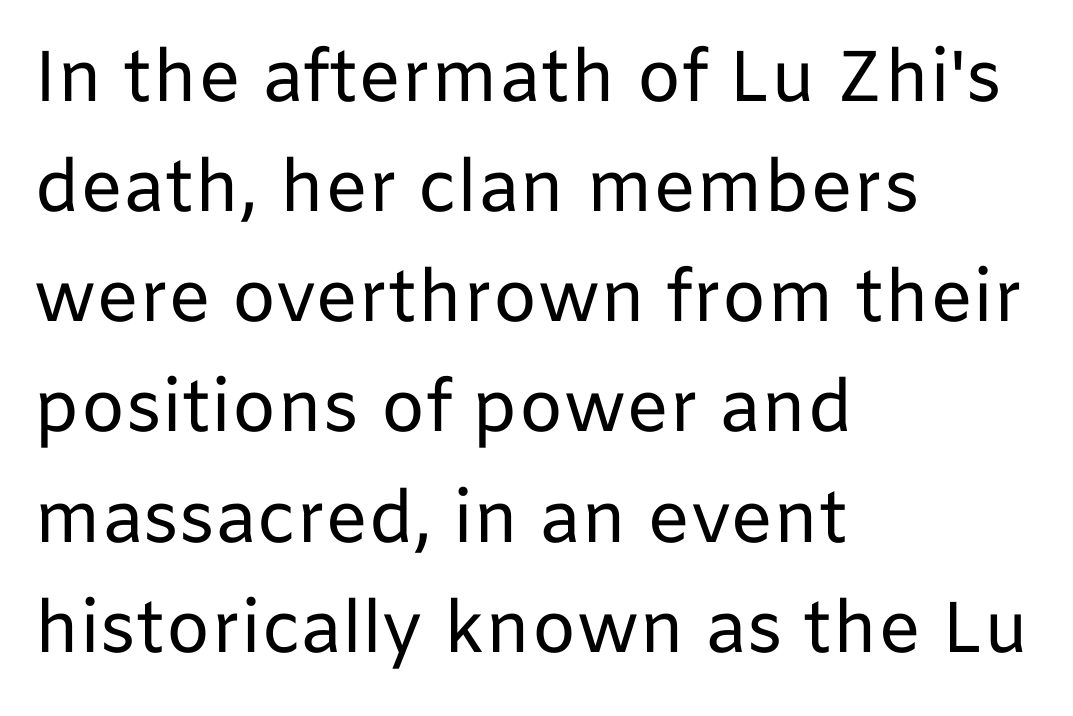
The image shows 72 px regular-weight sans-serif type, upright; set left-aligned, normal line spacing (1.53x), normal letter spacing, not underlined; low stroke contrast and a medium x-height.
